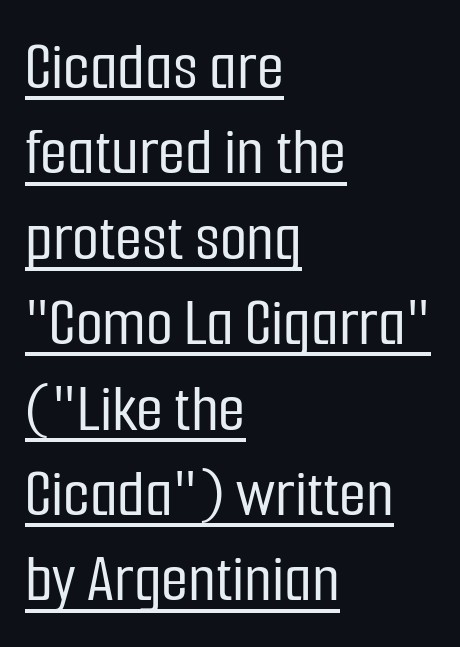
{"serif": "no", "italic": "no", "width": "condensed", "stroke_contrast": "low", "x_height": "medium", "monospaced": "no", "underline": "yes", "align": "left", "line_spacing_ratio": 1.22, "letter_spacing": "normal", "letter_spacing_em": 0.0, "glyph_px": 70}
